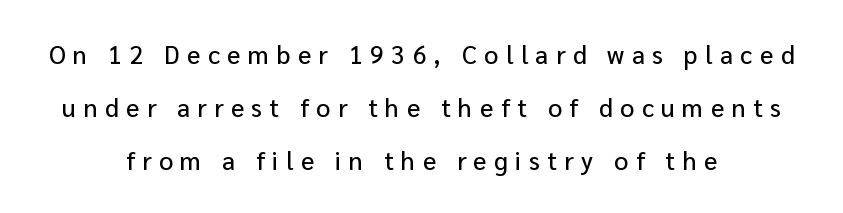
Q: Is the text italic (slanted)? A: No, it is upright.
Q: Is the text underlined? A: No.
Q: How is the paragraph aligned? A: Centered.
Q: Is the spacing between letters normal or unusually wide? A: Unusually wide.
Q: Is the spacing between lines tight, normal or loose? A: Loose.
